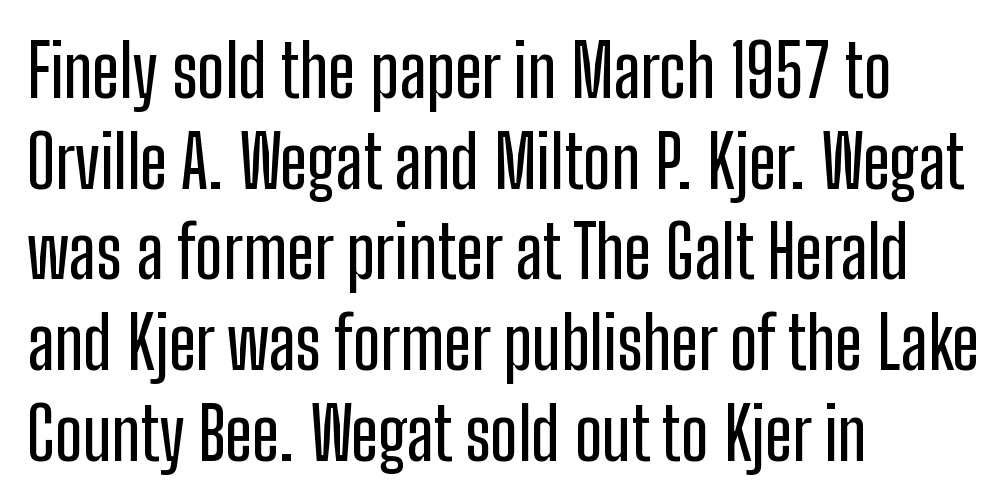
The image shows 72 px condensed sans-serif type, upright; set left-aligned, normal line spacing (1.26x), normal letter spacing, not underlined; low stroke contrast and a medium x-height.
